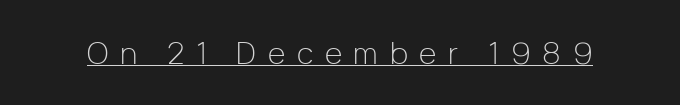
{"serif": "no", "italic": "no", "bold": "no", "weight": "light", "width": "normal", "stroke_contrast": "low", "x_height": "medium", "monospaced": "no", "underline": "yes", "letter_spacing": "wide", "letter_spacing_em": 0.39, "glyph_px": 30}
